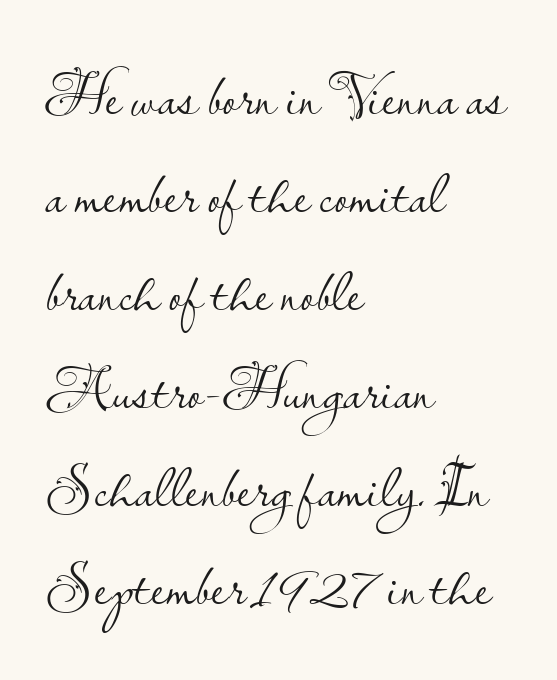
{"serif": "no", "bold": "no", "weight": "light", "width": "normal", "stroke_contrast": "low", "x_height": "small", "monospaced": "no", "underline": "no", "align": "left", "line_spacing": "normal", "line_spacing_ratio": 1.58, "letter_spacing": "normal", "letter_spacing_em": 0.0, "glyph_px": 62}
